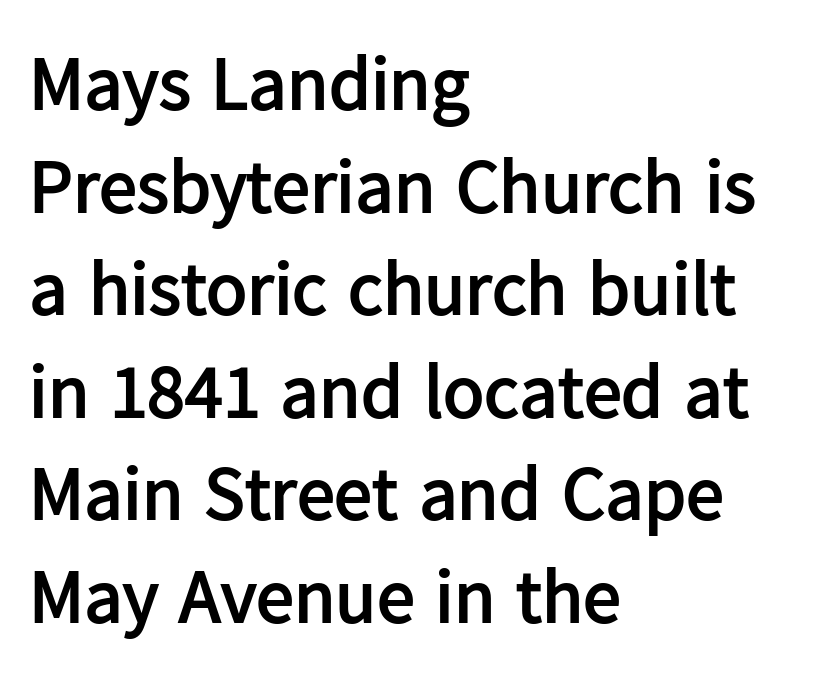
The face used here is rendered with its standard letterfit. Think of a printed novel: that variable character pitch is what you see here. Posture: upright roman. Regarding serifs, this sample does without them.
